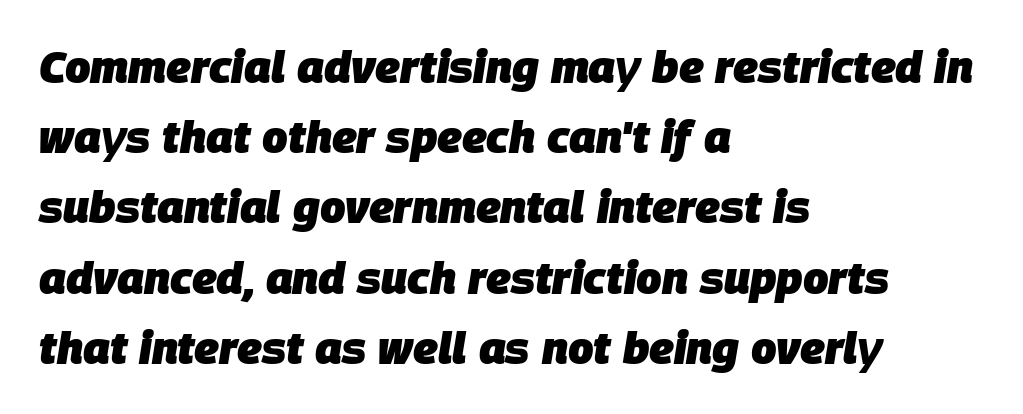
Q: Is the text bold? A: Yes.
Q: Is the text italic (slanted)? A: Yes, it leans right by about 9 degrees.
Q: Is the text underlined? A: No.
Q: How is the paragraph aligned? A: Left-aligned.
Q: Is the spacing between letters normal or unusually wide? A: Normal.
Q: Is the spacing between lines tight, normal or loose? A: Normal.
Q: Width (condensed, normal, or wide)? A: Normal.
Q: Stroke contrast? A: Low.
Q: x-height? A: Large.
Q: Monospaced? A: No.
